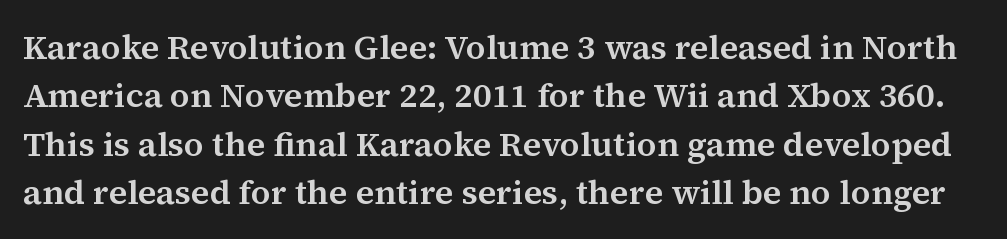
The image shows 34 px serif type, upright; set normal line spacing (1.42x), normal letter spacing, not underlined; medium stroke contrast and a medium x-height.
